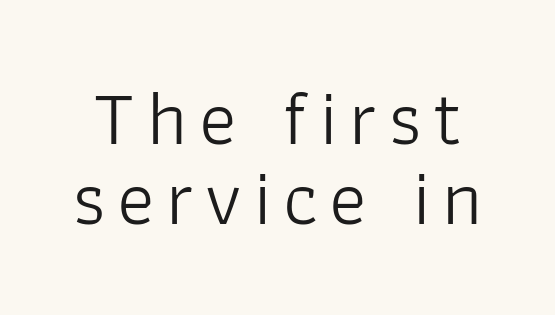
{"serif": "no", "italic": "no", "bold": "no", "weight": "light", "width": "normal", "stroke_contrast": "low", "x_height": "medium", "monospaced": "no", "underline": "no", "line_spacing": "tight", "line_spacing_ratio": 1.03, "glyph_px": 78}
